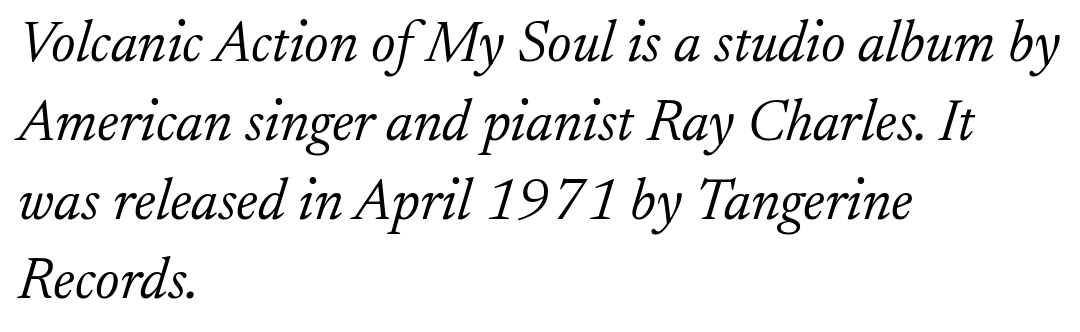
The image shows 58 px light serif type, italic (leaning right); set left-aligned, normal line spacing (1.36x), normal letter spacing, not underlined; low stroke contrast and a small x-height.
